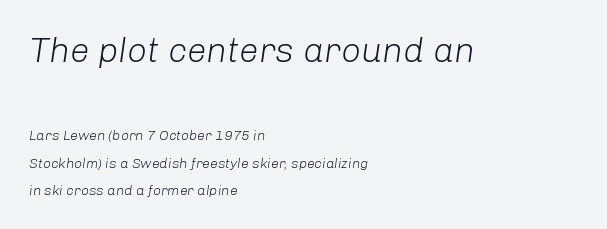
{"italic": "yes", "lean": "right", "slant_degrees": 8, "bold": "no", "weight": "light", "width": "normal", "stroke_contrast": "low", "x_height": "medium", "monospaced": "no", "underline": "no", "align": "left", "line_spacing": "loose", "line_spacing_ratio": 1.97, "letter_spacing": "normal", "letter_spacing_em": 0.0, "larger_block": "first", "size_ratio": 2.5, "glyph_px": 35}
